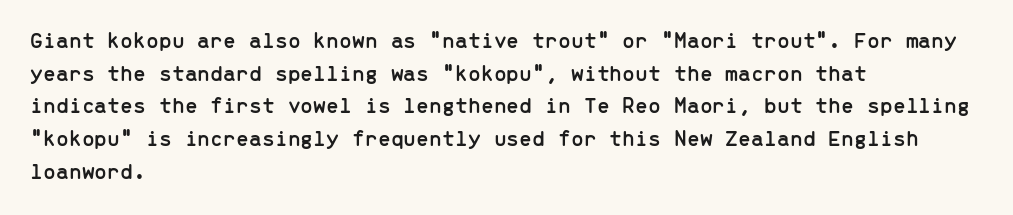
{"italic": "no", "underline": "no", "align": "left", "line_spacing": "normal", "line_spacing_ratio": 1.42, "letter_spacing": "normal", "letter_spacing_em": 0.0, "glyph_px": 23}
